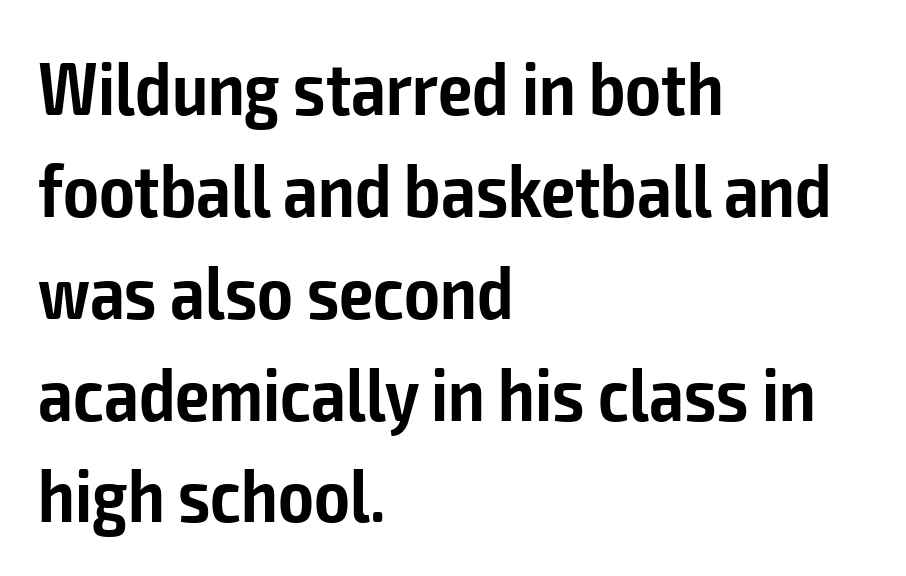
Here the designer chose a conventional face with non-uniform glyph widths. A semibold gives these letters moderate extra thickness, short of bold. The designer left line spacing at the default. Students, note that the glyphs here touch the page at normal intervals. Rendered with straight, roman letterforms. I'd call this a sans setting — the letters go barefoot.
